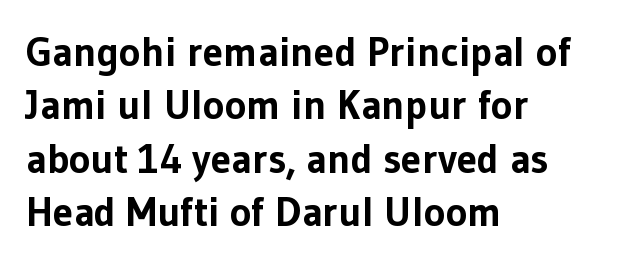
Q: Is the text bold? A: Yes.
Q: Is the text italic (slanted)? A: No, it is upright.
Q: Is the typeface a serif or a sans-serif typeface? A: Sans-serif.
Q: Is the text underlined? A: No.
Q: How is the paragraph aligned? A: Left-aligned.
Q: Is the spacing between letters normal or unusually wide? A: Normal.
Q: Is the spacing between lines tight, normal or loose? A: Normal.
Q: Width (condensed, normal, or wide)? A: Normal.
Q: Stroke contrast? A: Low.
Q: x-height? A: Medium.
Q: Monospaced? A: No.
